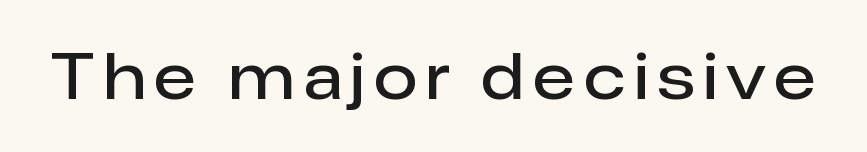
Q: Is the text bold? A: Semi-bold.
Q: Is the text italic (slanted)? A: No, it is upright.
Q: Is the typeface a serif or a sans-serif typeface? A: Sans-serif.
Q: Is the text underlined? A: No.
Q: Width (condensed, normal, or wide)? A: Normal.
Q: Stroke contrast? A: Low.
Q: x-height? A: Medium.
Q: Monospaced? A: No.
